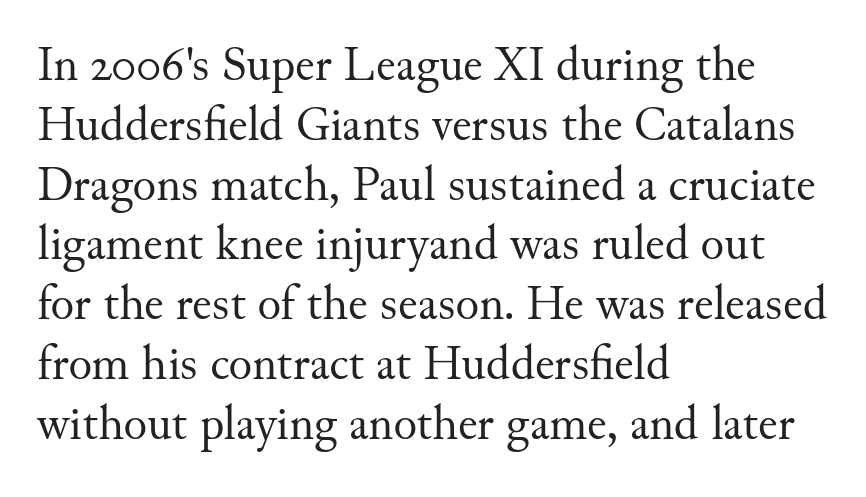
{"serif": "yes", "italic": "no", "bold": "no", "weight": "regular", "width": "normal", "stroke_contrast": "medium", "x_height": "small", "monospaced": "no", "underline": "no", "align": "left", "line_spacing_ratio": 1.22, "letter_spacing": "normal", "letter_spacing_em": 0.0, "glyph_px": 49}
